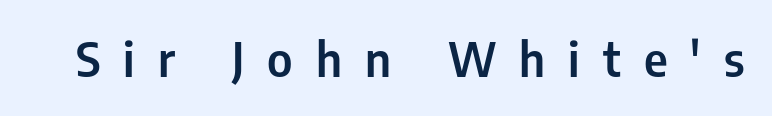
The image shows 47 px condensed sans-serif type, upright; set unusually wide letter spacing (+0.49 em), not underlined; low stroke contrast and a medium x-height.
